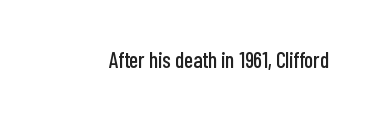
Q: Is the text italic (slanted)? A: No, it is upright.
Q: Is the text underlined? A: No.
Q: Is the spacing between letters normal or unusually wide? A: Normal.
